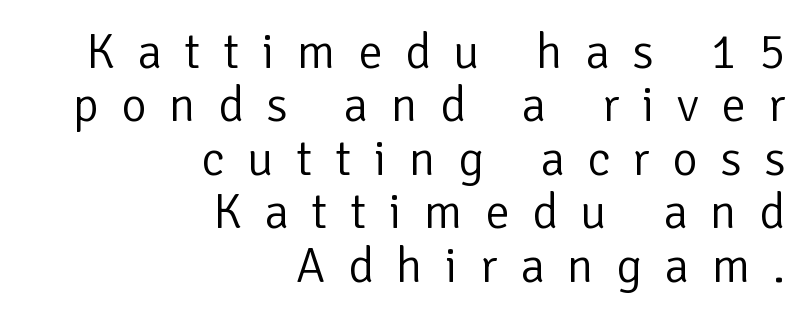
{"serif": "no", "italic": "no", "bold": "no", "weight": "light", "width": "normal", "stroke_contrast": "low", "x_height": "medium", "monospaced": "no", "underline": "no", "align": "right", "line_spacing": "tight", "line_spacing_ratio": 1.09, "letter_spacing": "wide", "letter_spacing_em": 0.46, "glyph_px": 49}
